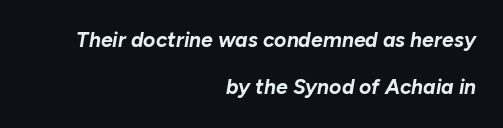
The image shows 21 px bold type, italic (leaning right); set right-aligned, loose line spacing (2.26x), normal letter spacing, not underlined.
